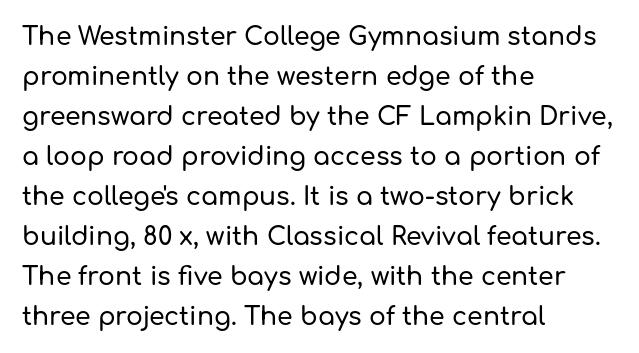
The lines are quadded left. Italic? Not at all — the glyphs are vertical. Interline gaps are of average width in this sample. Each row of text sits above clean, open space. These lines keep a tight, regular rhythm from letter to letter.
